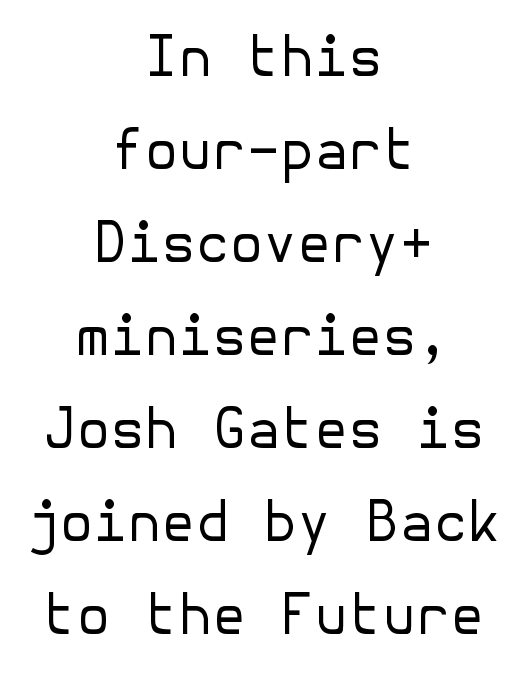
Q: Is the text bold? A: No.
Q: Is the text italic (slanted)? A: No, it is upright.
Q: Is the typeface a serif or a sans-serif typeface? A: Sans-serif.
Q: Is the text underlined? A: No.
Q: How is the paragraph aligned? A: Centered.
Q: Is the spacing between letters normal or unusually wide? A: Normal.
Q: Is the spacing between lines tight, normal or loose? A: Normal.
Q: Width (condensed, normal, or wide)? A: Normal.
Q: Stroke contrast? A: Low.
Q: x-height? A: Medium.
